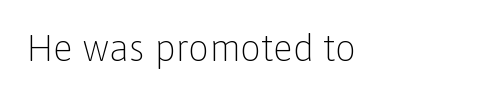
{"serif": "no", "italic": "no", "bold": "no", "weight": "light", "width": "normal", "stroke_contrast": "low", "x_height": "medium", "monospaced": "no", "underline": "no", "letter_spacing": "normal", "letter_spacing_em": 0.0, "glyph_px": 37}
